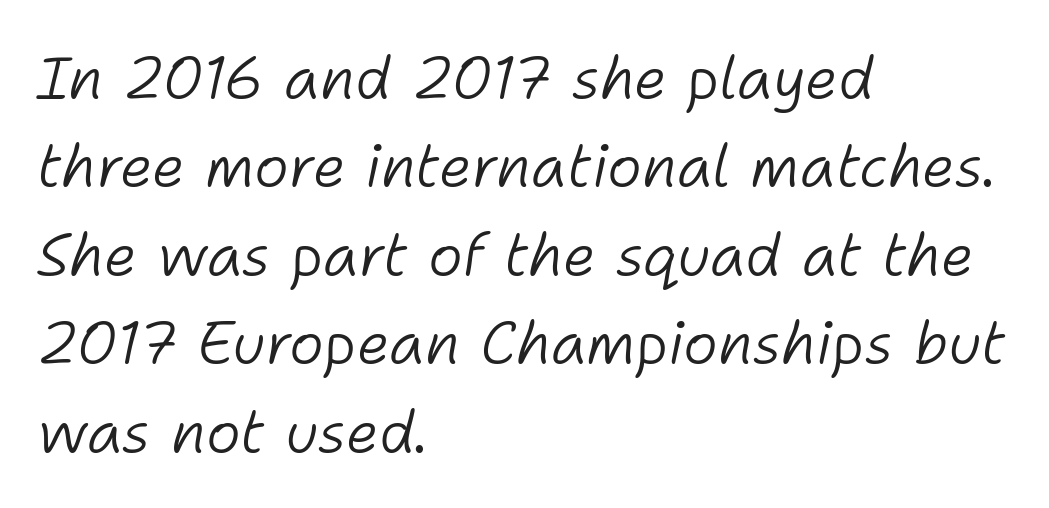
Q: Is the text bold? A: No.
Q: Is the text italic (slanted)? A: Yes, it leans right by about 11 degrees.
Q: Is the text underlined? A: No.
Q: How is the paragraph aligned? A: Left-aligned.
Q: Is the spacing between letters normal or unusually wide? A: Normal.
Q: Is the spacing between lines tight, normal or loose? A: Normal.
Q: Width (condensed, normal, or wide)? A: Normal.
Q: Stroke contrast? A: Low.
Q: x-height? A: Medium.
Q: Monospaced? A: No.
